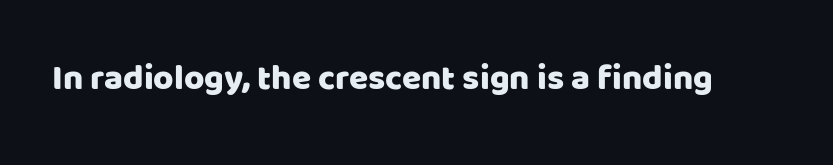
The image shows 35 px sans-serif type, upright; set normal letter spacing, not underlined; low stroke contrast and a large x-height.
